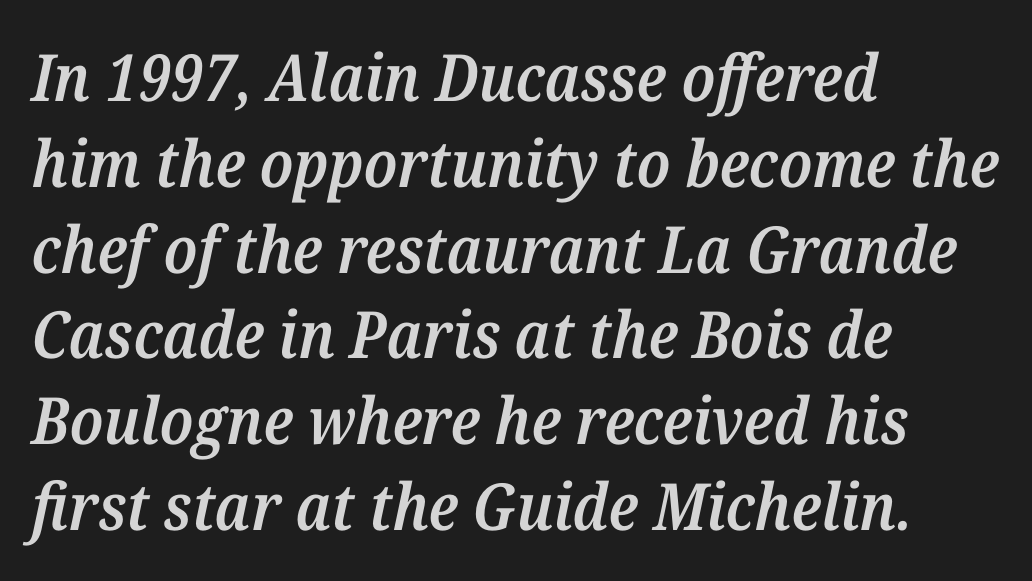
Q: Is the text bold? A: Semi-bold.
Q: Is the text italic (slanted)? A: Yes, it leans right by about 12 degrees.
Q: Is the typeface a serif or a sans-serif typeface? A: Serif.
Q: Is the text underlined? A: No.
Q: How is the paragraph aligned? A: Left-aligned.
Q: Is the spacing between letters normal or unusually wide? A: Normal.
Q: Is the spacing between lines tight, normal or loose? A: Normal.
Q: Width (condensed, normal, or wide)? A: Normal.
Q: Stroke contrast? A: Medium.
Q: x-height? A: Medium.
Q: Monospaced? A: No.
